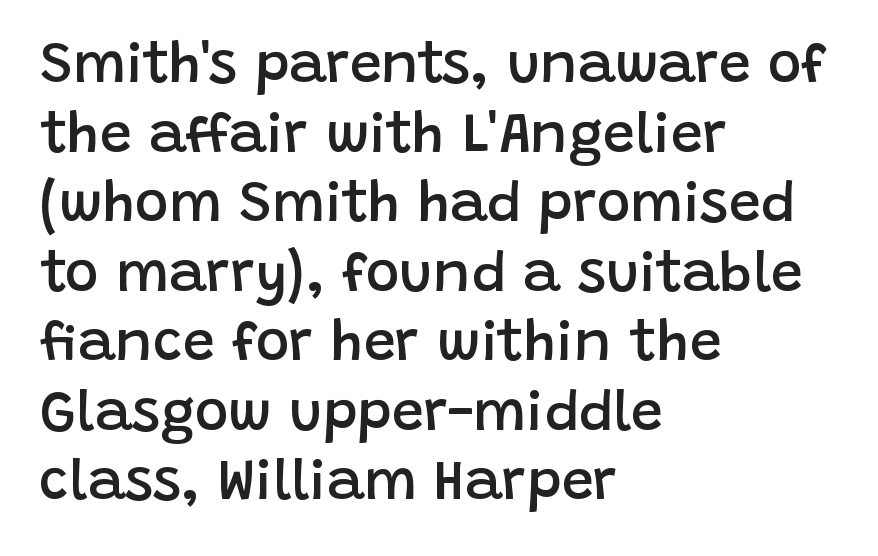
Q: Is the text bold? A: Semi-bold.
Q: Is the text italic (slanted)? A: No, it is upright.
Q: Is the typeface a serif or a sans-serif typeface? A: Sans-serif.
Q: Is the text underlined? A: No.
Q: How is the paragraph aligned? A: Left-aligned.
Q: Is the spacing between letters normal or unusually wide? A: Normal.
Q: Width (condensed, normal, or wide)? A: Normal.
Q: Stroke contrast? A: Low.
Q: x-height? A: Large.
Q: Monospaced? A: No.
